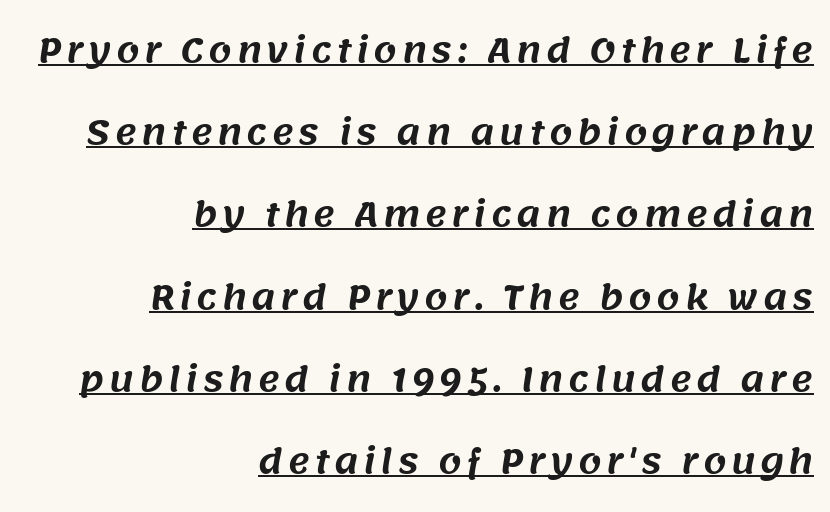
{"serif": "no", "width": "normal", "stroke_contrast": "medium", "x_height": "large", "monospaced": "no", "underline": "yes", "align": "right", "line_spacing": "loose", "line_spacing_ratio": 2.49, "glyph_px": 33}
